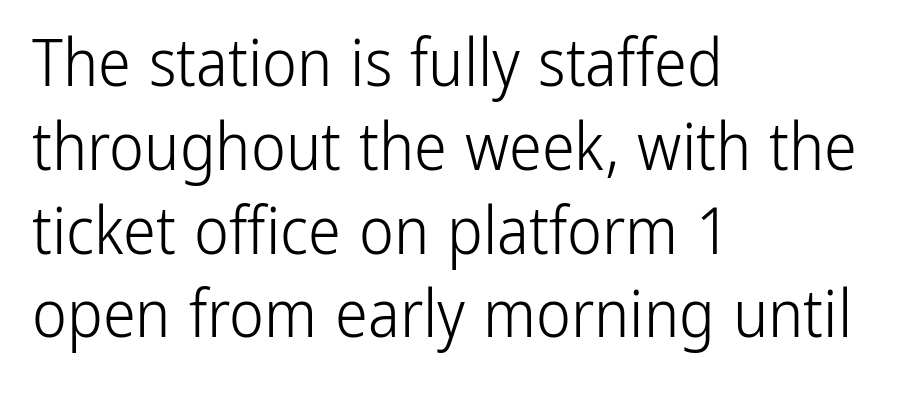
The image shows 66 px light, condensed sans-serif type, upright; set left-aligned, normal line spacing (1.27x), normal letter spacing, not underlined; low stroke contrast and a medium x-height.
